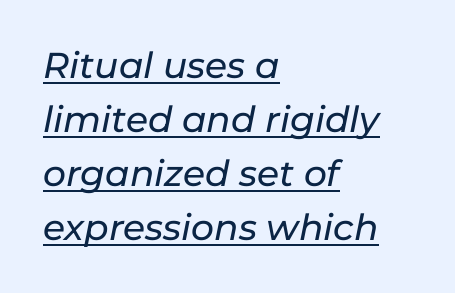
Q: Is the text italic (slanted)? A: Yes, it leans right by about 11 degrees.
Q: Is the text underlined? A: Yes.
Q: How is the paragraph aligned? A: Left-aligned.
Q: Is the spacing between letters normal or unusually wide? A: Normal.
Q: Is the spacing between lines tight, normal or loose? A: Normal.
Q: Width (condensed, normal, or wide)? A: Normal.
Q: Stroke contrast? A: Low.
Q: x-height? A: Medium.
Q: Monospaced? A: No.
